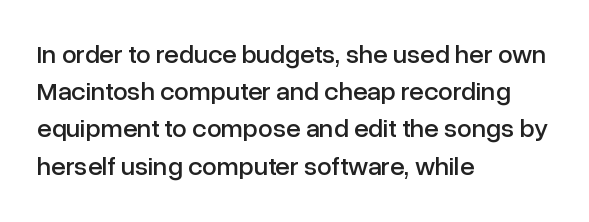
The image shows 26 px text type, upright; set left-aligned, normal line spacing (1.43x), normal letter spacing, not underlined.
